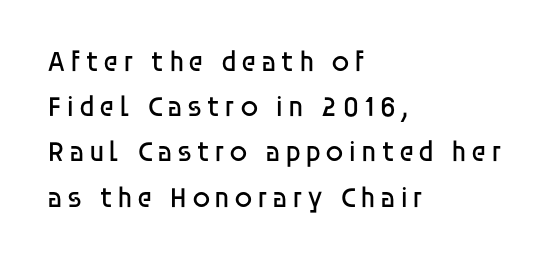
Q: Is the text bold? A: No.
Q: Is the text italic (slanted)? A: No, it is upright.
Q: Is the typeface a serif or a sans-serif typeface? A: Sans-serif.
Q: Is the text underlined? A: No.
Q: How is the paragraph aligned? A: Left-aligned.
Q: Is the spacing between lines tight, normal or loose? A: Normal.
Q: Width (condensed, normal, or wide)? A: Normal.
Q: Stroke contrast? A: Low.
Q: x-height? A: Large.
Q: Monospaced? A: No.
